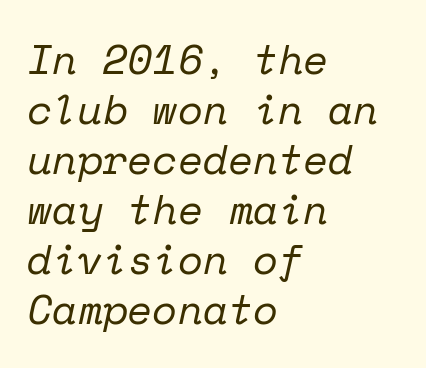
The space directly below the letters is spotless. Default kerning and tracking; the words read as compact shapes. The specimen reads as italic at a glance. The typeface has the unassuming heft of standard copy or less.
